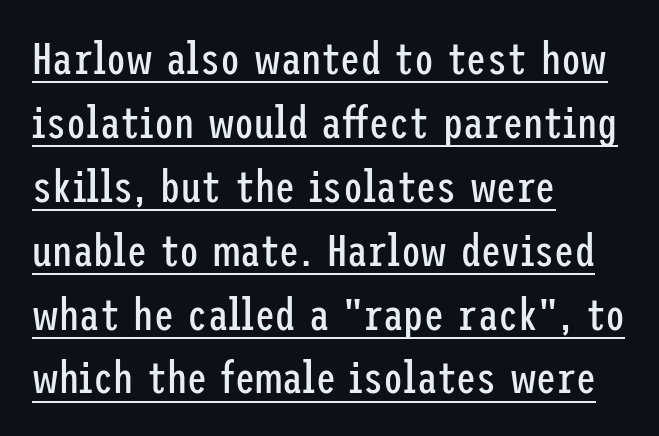
{"serif": "no", "italic": "no", "bold": "no", "weight": "regular", "width": "condensed", "stroke_contrast": "low", "x_height": "medium", "underline": "yes", "align": "left", "line_spacing": "normal", "line_spacing_ratio": 1.42, "letter_spacing": "normal", "letter_spacing_em": 0.0, "glyph_px": 45}
